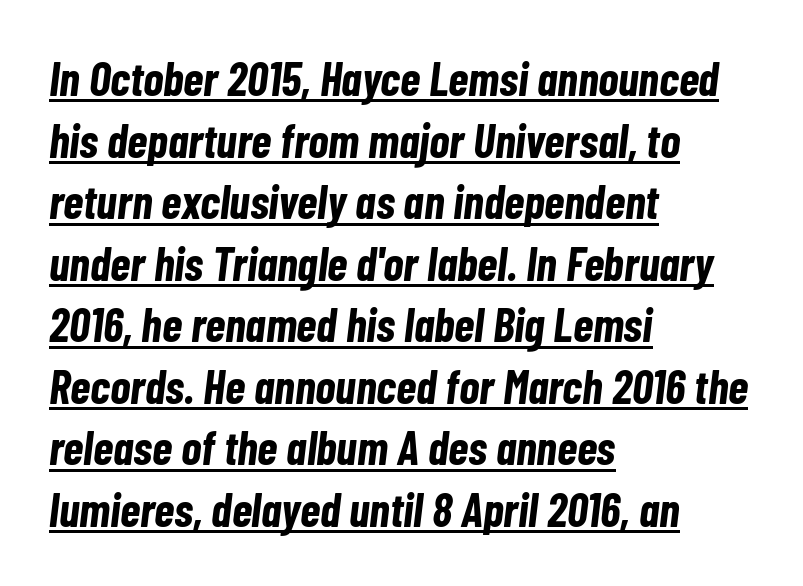
Q: Is the text bold? A: Yes.
Q: Is the text italic (slanted)? A: Yes, it leans right by about 7 degrees.
Q: Is the text underlined? A: Yes.
Q: How is the paragraph aligned? A: Left-aligned.
Q: Is the spacing between letters normal or unusually wide? A: Normal.
Q: Is the spacing between lines tight, normal or loose? A: Normal.
Q: Width (condensed, normal, or wide)? A: Condensed.
Q: Stroke contrast? A: Low.
Q: x-height? A: Medium.
Q: Monospaced? A: No.
